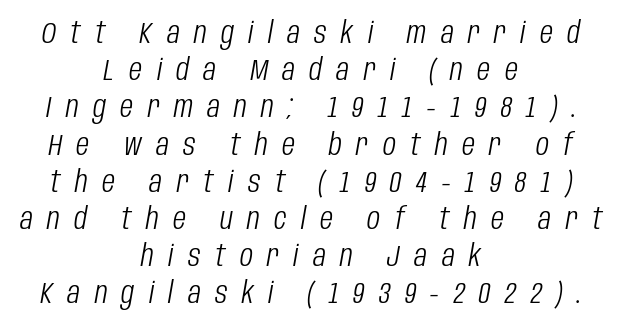
The image shows 30 px light, condensed type, italic (leaning right); set centered, line spacing 1.24x, unusually wide letter spacing (+0.48 em), not underlined; low stroke contrast and a large x-height.
